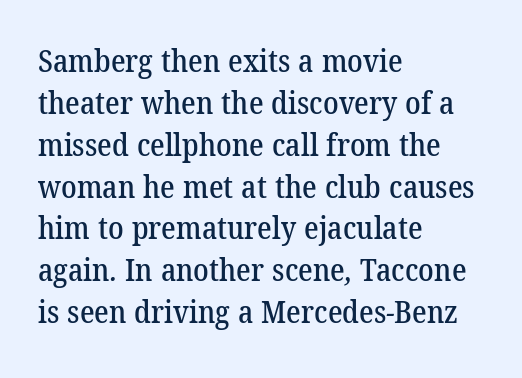
Q: Is the typeface a serif or a sans-serif typeface? A: Serif.
Q: Is the text underlined? A: No.
Q: How is the paragraph aligned? A: Left-aligned.
Q: Is the spacing between letters normal or unusually wide? A: Normal.
Q: Is the spacing between lines tight, normal or loose? A: Normal.
Q: Width (condensed, normal, or wide)? A: Normal.
Q: Stroke contrast? A: Low.
Q: x-height? A: Medium.
Q: Monospaced? A: No.
